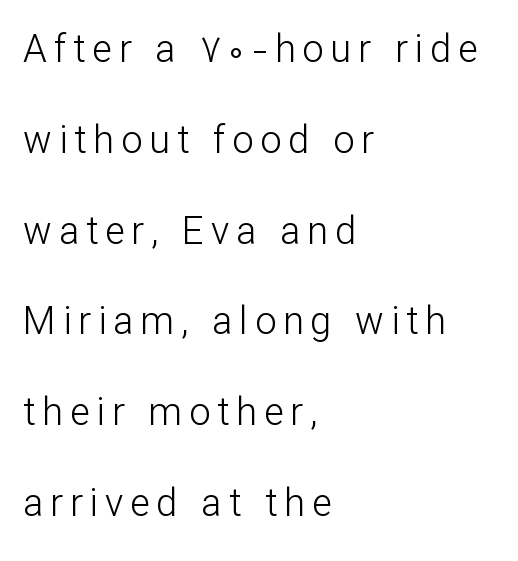
{"serif": "no", "italic": "no", "bold": "no", "weight": "light", "width": "normal", "stroke_contrast": "low", "x_height": "medium", "monospaced": "no", "underline": "no", "align": "left", "line_spacing": "loose", "line_spacing_ratio": 2.39, "glyph_px": 38}
